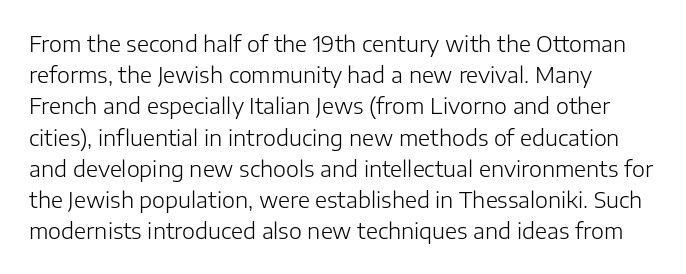
{"italic": "no", "bold": "no", "underline": "no", "align": "left", "line_spacing": "normal", "line_spacing_ratio": 1.42, "letter_spacing": "normal", "letter_spacing_em": 0.0, "glyph_px": 22}
